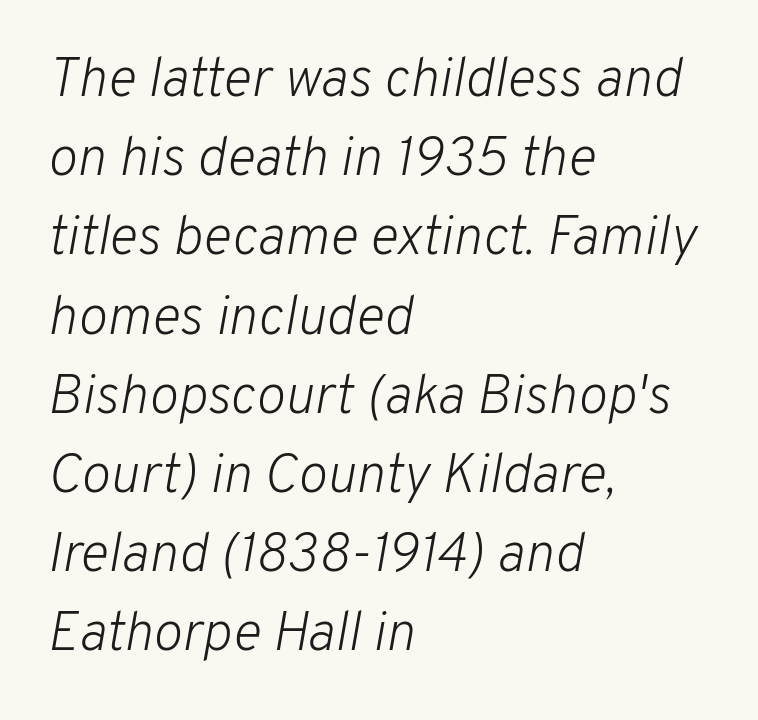
Q: Is the text bold? A: No.
Q: Is the text italic (slanted)? A: Yes, it leans right by about 10 degrees.
Q: Is the text underlined? A: No.
Q: How is the paragraph aligned? A: Left-aligned.
Q: Is the spacing between letters normal or unusually wide? A: Normal.
Q: Is the spacing between lines tight, normal or loose? A: Normal.
Q: Width (condensed, normal, or wide)? A: Normal.
Q: Stroke contrast? A: Low.
Q: x-height? A: Medium.
Q: Monospaced? A: No.
